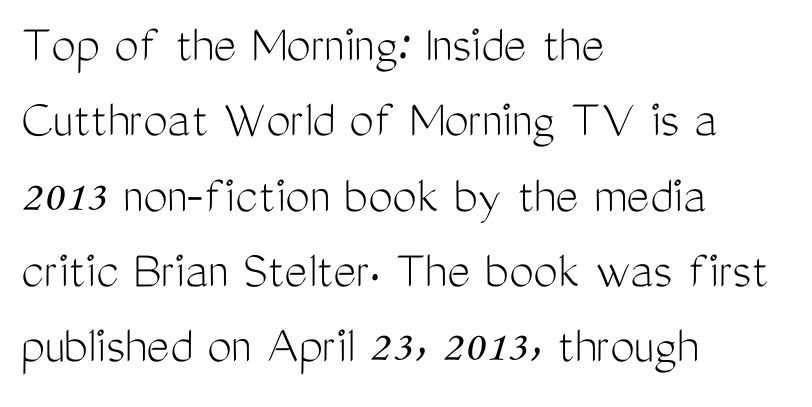
Caption: face not bold, strokes unweighted. Whoever set this chose a conventional vertical rhythm. Tracking here is standard; glyphs follow each other at the usual distance. Typographically, this falls in the sans-serif category.
